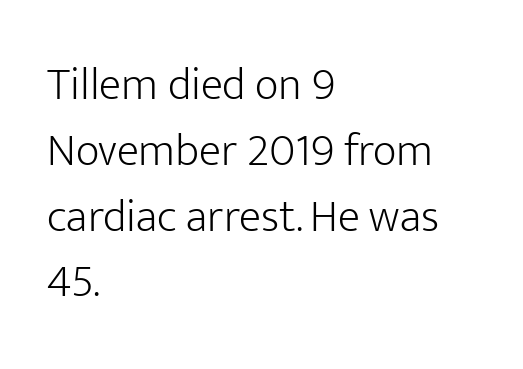
The image shows 46 px light sans-serif type, upright; set left-aligned, normal line spacing (1.43x), normal letter spacing, not underlined; low stroke contrast and a medium x-height.
